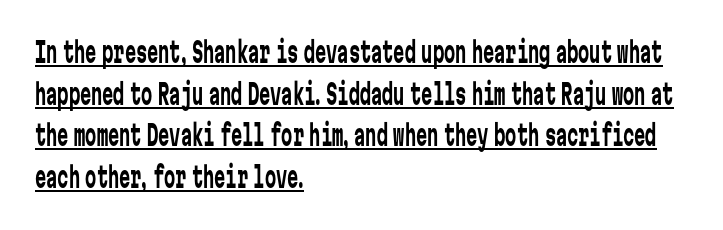
Q: Is the text bold? A: No.
Q: Is the text italic (slanted)? A: No, it is upright.
Q: Is the typeface a serif or a sans-serif typeface? A: Sans-serif.
Q: Is the text underlined? A: Yes.
Q: How is the paragraph aligned? A: Left-aligned.
Q: Is the spacing between letters normal or unusually wide? A: Normal.
Q: Is the spacing between lines tight, normal or loose? A: Normal.
Q: Width (condensed, normal, or wide)? A: Condensed.
Q: Stroke contrast? A: Low.
Q: x-height? A: Medium.
Q: Monospaced? A: Yes.
